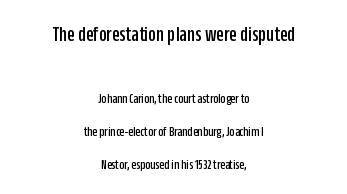
A typesetter would call this zero additional tracking. Top chunk: large. Bottom chunk: small. Is the block centered? Yes — each line is placed symmetrically about the middle. Words float on clear page, feet unadorned.
